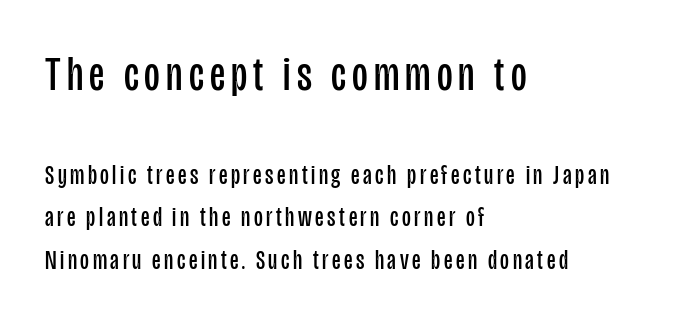
The image shows 48 px regular-weight, condensed sans-serif type, upright; set left-aligned, normal line spacing (1.56x), not underlined; the first (top) block is 1.78x larger; low stroke contrast and a large x-height.
